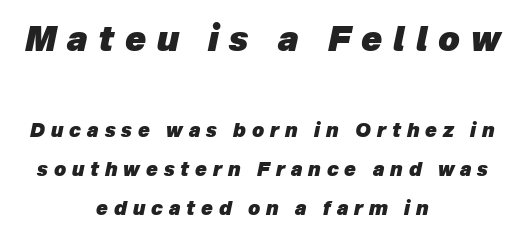
{"italic": "yes", "lean": "right", "slant_degrees": 12, "bold": "yes", "weight": "heavy", "width": "normal", "stroke_contrast": "low", "x_height": "medium", "monospaced": "no", "underline": "no", "align": "center", "line_spacing": "loose", "line_spacing_ratio": 2.07, "letter_spacing": "wide", "letter_spacing_em": 0.31, "larger_block": "first", "size_ratio": 1.79, "glyph_px": 34}
